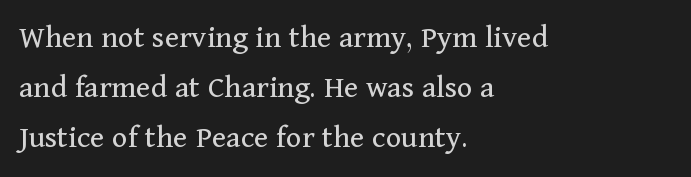
{"serif": "yes", "italic": "no", "bold": "no", "weight": "regular", "width": "normal", "stroke_contrast": "medium", "x_height": "medium", "monospaced": "no", "underline": "no", "align": "left", "line_spacing": "normal", "line_spacing_ratio": 1.51, "letter_spacing": "normal", "letter_spacing_em": 0.0, "glyph_px": 33}
